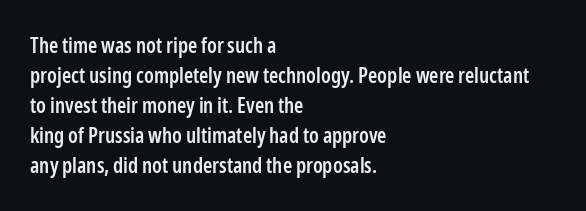
Q: Is the text bold? A: Semi-bold.
Q: Is the text italic (slanted)? A: No, it is upright.
Q: Is the text underlined? A: No.
Q: How is the paragraph aligned? A: Left-aligned.
Q: Is the spacing between letters normal or unusually wide? A: Normal.
Q: Is the spacing between lines tight, normal or loose? A: Normal.
